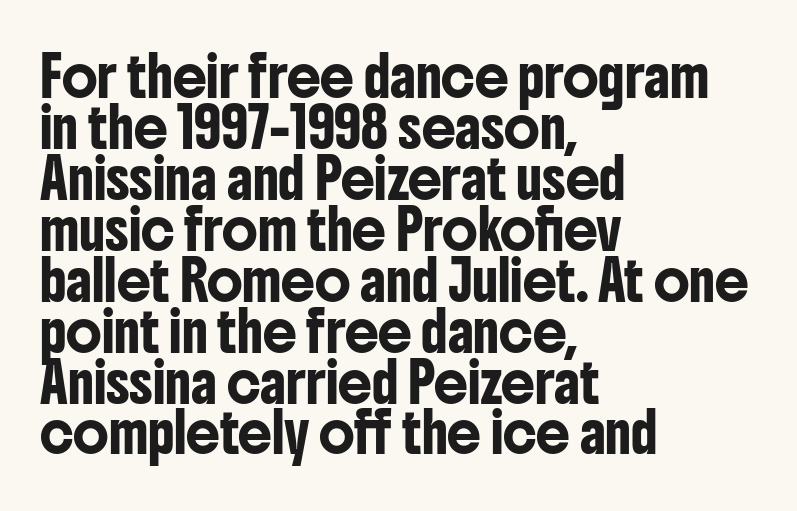
The image shows 38 px condensed sans-serif type, upright; set left-aligned, normal line spacing (1.34x), normal letter spacing, not underlined; low stroke contrast and a medium x-height.
